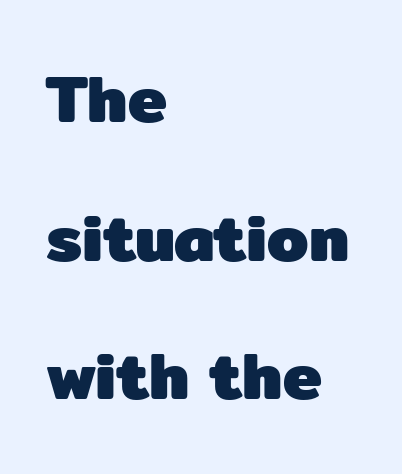
{"serif": "no", "italic": "no", "bold": "yes", "weight": "heavy", "width": "normal", "stroke_contrast": "low", "x_height": "medium", "monospaced": "no", "underline": "no", "align": "left", "line_spacing": "loose", "line_spacing_ratio": 2.1, "letter_spacing": "normal", "letter_spacing_em": 0.0, "glyph_px": 66}
